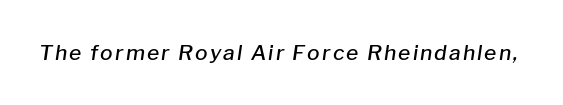
{"italic": "yes", "lean": "right", "slant_degrees": 8, "bold": "semi", "underline": "no", "glyph_px": 21}
